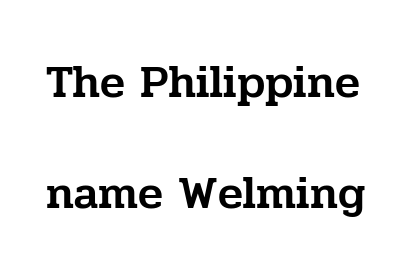
Q: Is the text italic (slanted)? A: No, it is upright.
Q: Is the typeface a serif or a sans-serif typeface? A: Serif.
Q: Is the text underlined? A: No.
Q: Is the spacing between letters normal or unusually wide? A: Normal.
Q: Is the spacing between lines tight, normal or loose? A: Loose.
Q: Width (condensed, normal, or wide)? A: Normal.
Q: Stroke contrast? A: Low.
Q: x-height? A: Medium.
Q: Monospaced? A: No.
